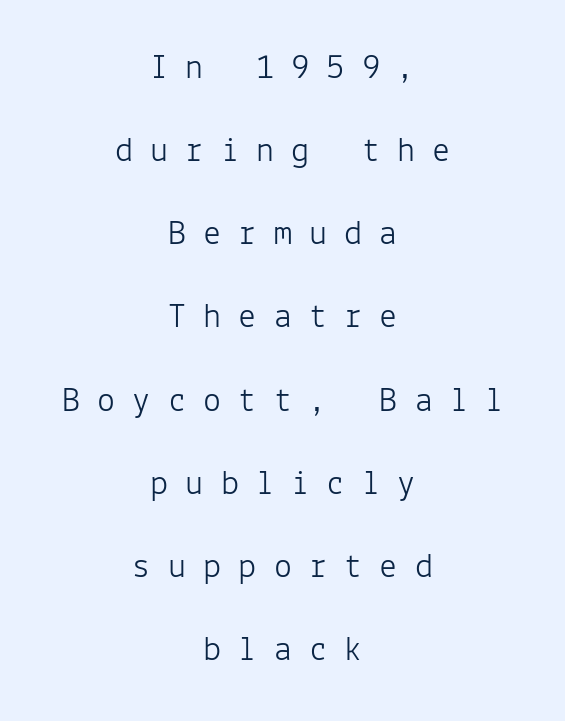
Q: Is the text bold? A: No.
Q: Is the text italic (slanted)? A: No, it is upright.
Q: Is the typeface a serif or a sans-serif typeface? A: Sans-serif.
Q: Is the text underlined? A: No.
Q: How is the paragraph aligned? A: Centered.
Q: Is the spacing between letters normal or unusually wide? A: Unusually wide.
Q: Is the spacing between lines tight, normal or loose? A: Loose.
Q: Width (condensed, normal, or wide)? A: Normal.
Q: Stroke contrast? A: Low.
Q: x-height? A: Medium.
Q: Monospaced? A: Yes.
